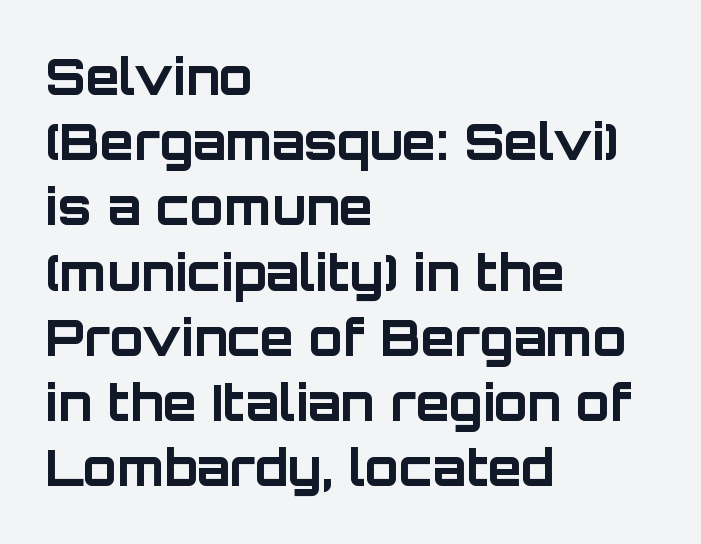
You could call the tracking neutral — neither tight nor loose. The text was rendered using a sans face with plain stroke endings. In CSS terms this would be text-align: left. The passage shown is typed in a proportional face where columns would drift. The baseline area is clear. It's the straight-up-and-down kind of type.
